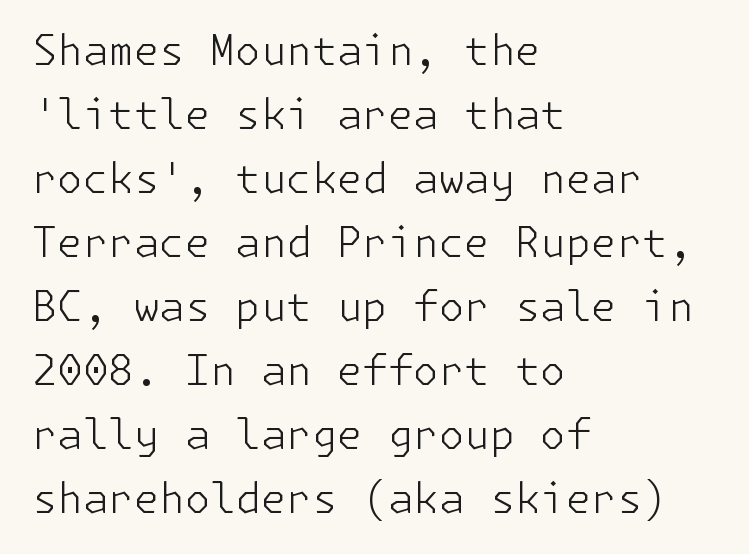
Q: Is the text bold? A: No.
Q: Is the text italic (slanted)? A: No, it is upright.
Q: Is the typeface a serif or a sans-serif typeface? A: Sans-serif.
Q: Is the text underlined? A: No.
Q: How is the paragraph aligned? A: Left-aligned.
Q: Is the spacing between letters normal or unusually wide? A: Normal.
Q: Is the spacing between lines tight, normal or loose? A: Normal.
Q: Width (condensed, normal, or wide)? A: Normal.
Q: Stroke contrast? A: Low.
Q: x-height? A: Medium.
